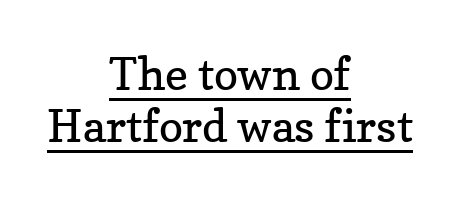
The image shows 45 px regular-weight serif type, upright; set centered, line spacing 1.16x, normal letter spacing, underlined; low stroke contrast and a medium x-height.
